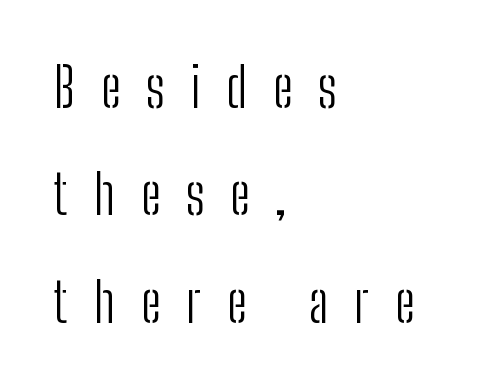
Q: Is the text bold? A: No.
Q: Is the text italic (slanted)? A: No, it is upright.
Q: Is the typeface a serif or a sans-serif typeface? A: Sans-serif.
Q: Is the text underlined? A: No.
Q: How is the paragraph aligned? A: Left-aligned.
Q: Is the spacing between letters normal or unusually wide? A: Unusually wide.
Q: Is the spacing between lines tight, normal or loose? A: Loose.
Q: Width (condensed, normal, or wide)? A: Condensed.
Q: Stroke contrast? A: Low.
Q: x-height? A: Medium.
Q: Monospaced? A: No.
